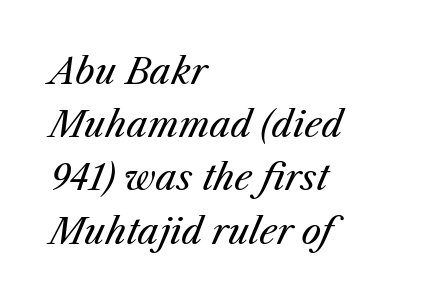
Varying glyph widths throughout — classic text-font behaviour. The compositor pushed each line to the left boundary. The block of text has a typical density, with ordinary space between rows. Each row of text sits above clean, open space.
